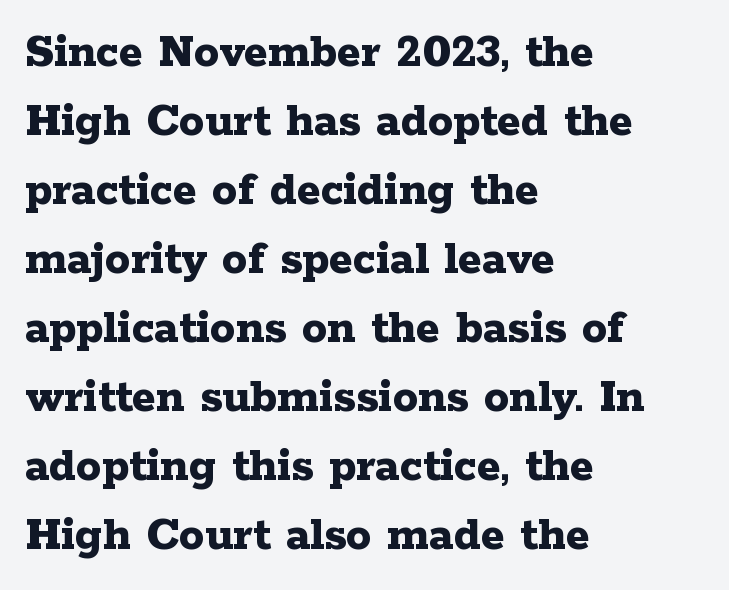
Q: Is the text bold? A: Yes.
Q: Is the text italic (slanted)? A: No, it is upright.
Q: Is the typeface a serif or a sans-serif typeface? A: Serif.
Q: Is the text underlined? A: No.
Q: How is the paragraph aligned? A: Left-aligned.
Q: Is the spacing between letters normal or unusually wide? A: Normal.
Q: Is the spacing between lines tight, normal or loose? A: Normal.
Q: Width (condensed, normal, or wide)? A: Wide.
Q: Stroke contrast? A: Low.
Q: x-height? A: Medium.
Q: Monospaced? A: No.
